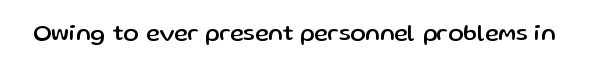
Each word holds together tightly as a unit, with standard inter-letter gaps. Posture: upright roman. The specimen omits any rule beneath the text block's lines.
